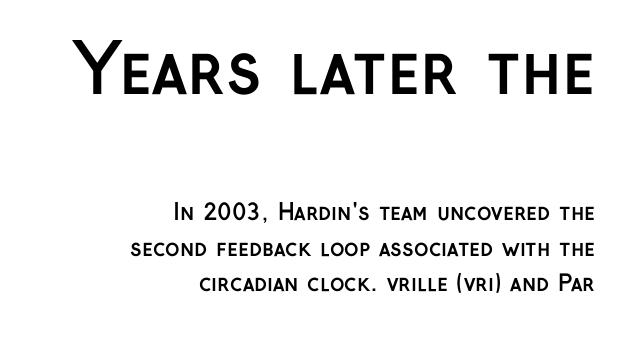
Two sizes are in play, and the larger belongs to the first block. Decoration check: the copy has no underline. Letter spacing: default. Each glyph is drawn with heavy, bold strokes. Italic? Not at all — the glyphs are vertical. Is this a fixed-width face? No — the glyphs have proportional, varying widths.
